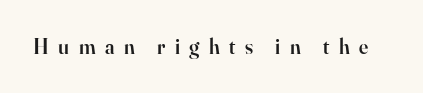
The image shows 21 px text type, upright; set unusually wide letter spacing (+0.45 em), not underlined.
